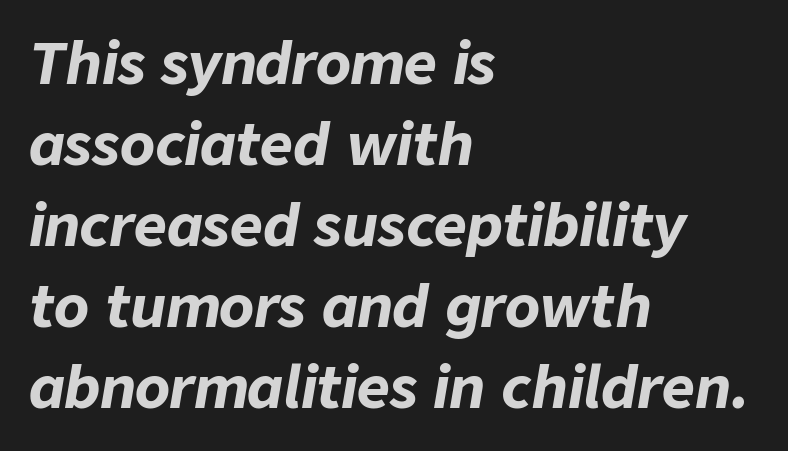
{"italic": "yes", "lean": "right", "slant_degrees": 9, "bold": "yes", "weight": "bold", "width": "normal", "stroke_contrast": "low", "x_height": "medium", "monospaced": "no", "underline": "no", "align": "left", "line_spacing": "normal", "line_spacing_ratio": 1.42, "letter_spacing": "normal", "letter_spacing_em": 0.0, "glyph_px": 57}
